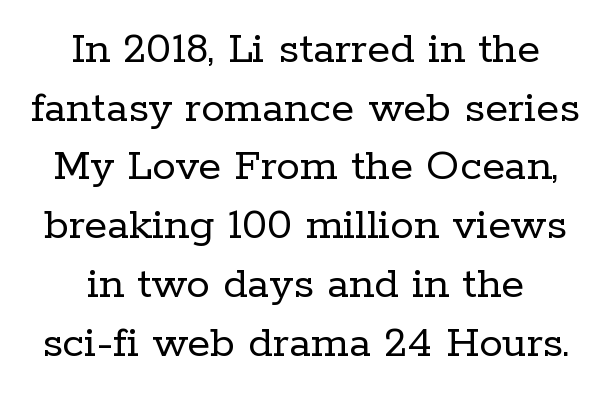
{"serif": "yes", "italic": "no", "bold": "no", "weight": "regular", "width": "normal", "stroke_contrast": "low", "x_height": "medium", "monospaced": "no", "underline": "no", "align": "center", "line_spacing": "normal", "line_spacing_ratio": 1.25, "letter_spacing": "normal", "letter_spacing_em": 0.0, "glyph_px": 47}
